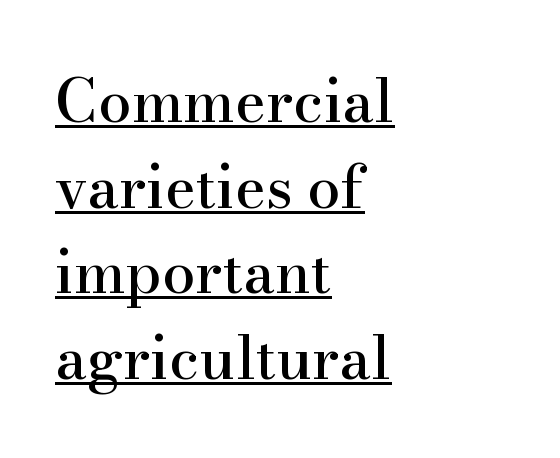
Q: Is the text italic (slanted)? A: No, it is upright.
Q: Is the typeface a serif or a sans-serif typeface? A: Serif.
Q: Is the text underlined? A: Yes.
Q: How is the paragraph aligned? A: Left-aligned.
Q: Is the spacing between letters normal or unusually wide? A: Normal.
Q: Is the spacing between lines tight, normal or loose? A: Normal.
Q: Width (condensed, normal, or wide)? A: Normal.
Q: Stroke contrast? A: High.
Q: x-height? A: Small.
Q: Monospaced? A: No.
